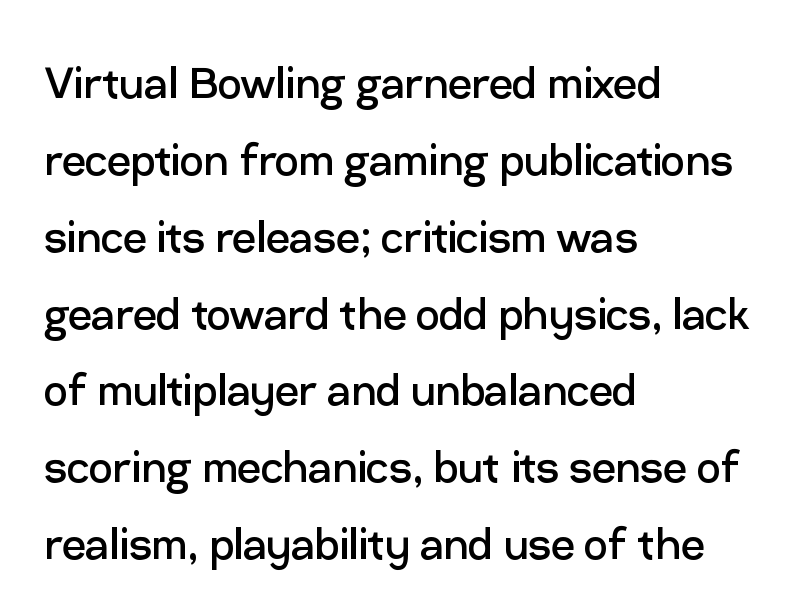
Q: Is the text bold? A: No.
Q: Is the text italic (slanted)? A: No, it is upright.
Q: Is the typeface a serif or a sans-serif typeface? A: Sans-serif.
Q: Is the text underlined? A: No.
Q: How is the paragraph aligned? A: Left-aligned.
Q: Is the spacing between letters normal or unusually wide? A: Normal.
Q: Is the spacing between lines tight, normal or loose? A: Normal.
Q: Width (condensed, normal, or wide)? A: Normal.
Q: Stroke contrast? A: Low.
Q: x-height? A: Medium.
Q: Monospaced? A: No.
